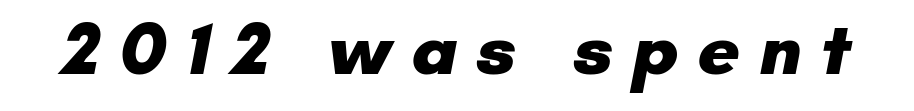
{"serif": "no", "bold": "yes", "weight": "heavy", "width": "normal", "stroke_contrast": "low", "x_height": "small", "monospaced": "no", "underline": "no", "letter_spacing": "wide", "letter_spacing_em": 0.25, "glyph_px": 74}
